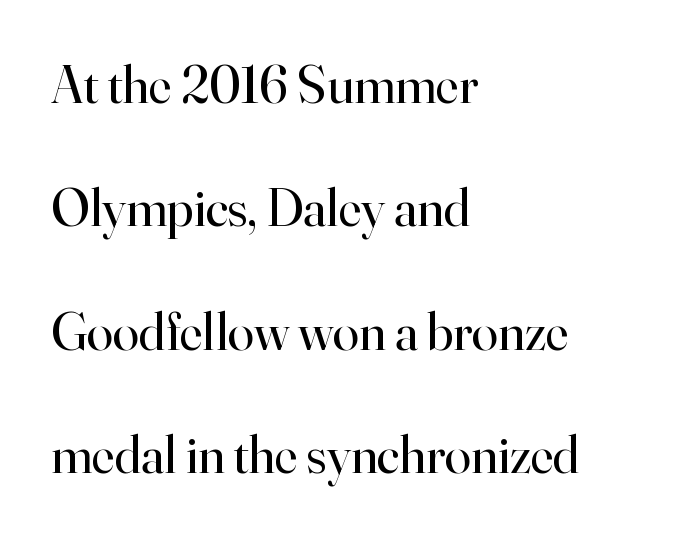
The image shows 53 px regular-weight serif type, upright; set left-aligned, loose line spacing (2.33x), normal letter spacing, not underlined; high stroke contrast and a small x-height.
